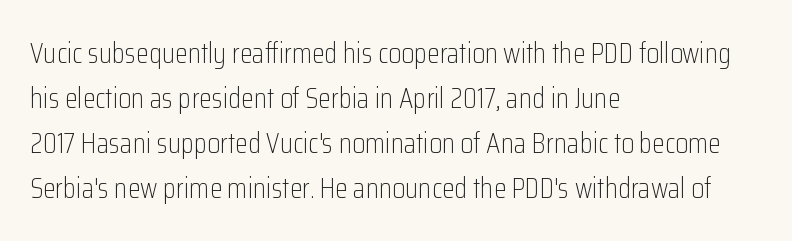
The image shows 29 px light, condensed sans-serif type, upright; set left-aligned, normal line spacing (1.55x), normal letter spacing, not underlined; low stroke contrast and a medium x-height.
